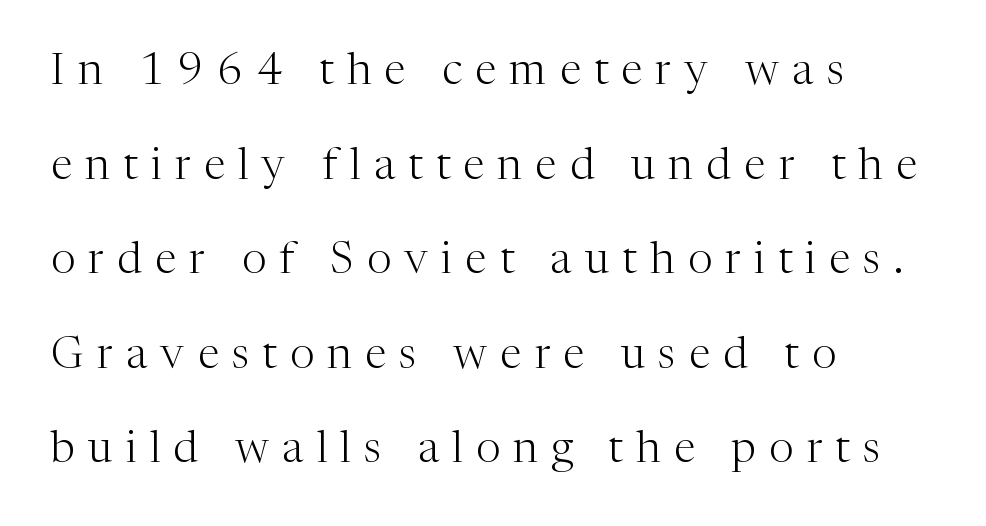
{"serif": "yes", "italic": "no", "bold": "no", "weight": "light", "width": "normal", "stroke_contrast": "medium", "x_height": "medium", "monospaced": "no", "underline": "no", "align": "left", "line_spacing": "loose", "line_spacing_ratio": 2.15, "letter_spacing": "wide", "letter_spacing_em": 0.3, "glyph_px": 44}
